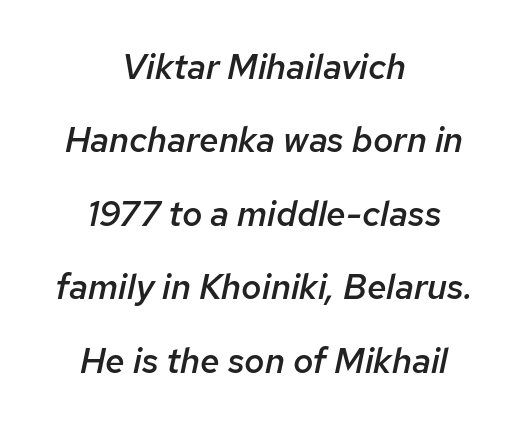
Q: Is the text bold? A: Semi-bold.
Q: Is the text italic (slanted)? A: Yes, it leans right by about 12 degrees.
Q: Is the text underlined? A: No.
Q: How is the paragraph aligned? A: Centered.
Q: Is the spacing between letters normal or unusually wide? A: Normal.
Q: Is the spacing between lines tight, normal or loose? A: Loose.
Q: Width (condensed, normal, or wide)? A: Normal.
Q: Stroke contrast? A: Low.
Q: x-height? A: Medium.
Q: Monospaced? A: No.
